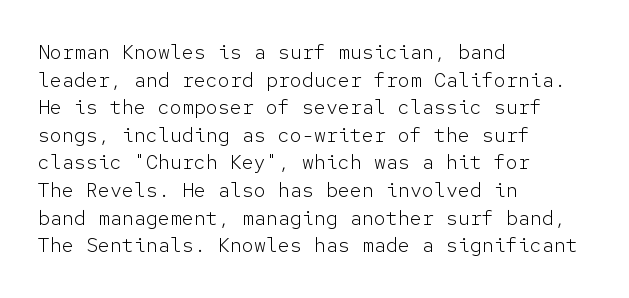
Q: Is the text bold? A: No.
Q: Is the text italic (slanted)? A: No, it is upright.
Q: Is the text underlined? A: No.
Q: How is the paragraph aligned? A: Left-aligned.
Q: Is the spacing between letters normal or unusually wide? A: Normal.
Q: Is the spacing between lines tight, normal or loose? A: Normal.
